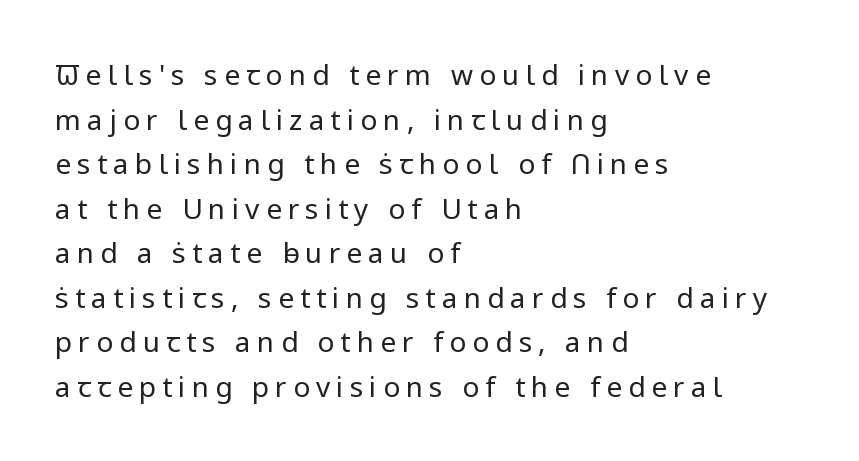
Nothing sits at the stroke ends, so this counts as sans-serif. Only glyphs here, with clear space below each row. Rows of type keep a routine distance in the vertical direction. The face used here is rendered with a markedly widened letterfit. It's the straight-up-and-down kind of type. Compared with a typical body face, this is equally light or lighter still.
